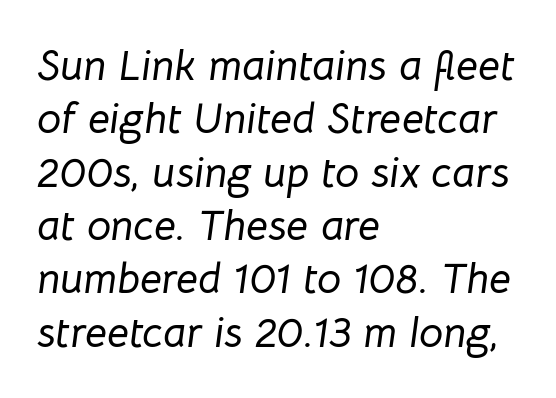
Q: Is the text italic (slanted)? A: Yes, it leans right by about 8 degrees.
Q: Is the text underlined? A: No.
Q: How is the paragraph aligned? A: Left-aligned.
Q: Is the spacing between letters normal or unusually wide? A: Normal.
Q: Width (condensed, normal, or wide)? A: Normal.
Q: Stroke contrast? A: Low.
Q: x-height? A: Medium.
Q: Monospaced? A: No.
